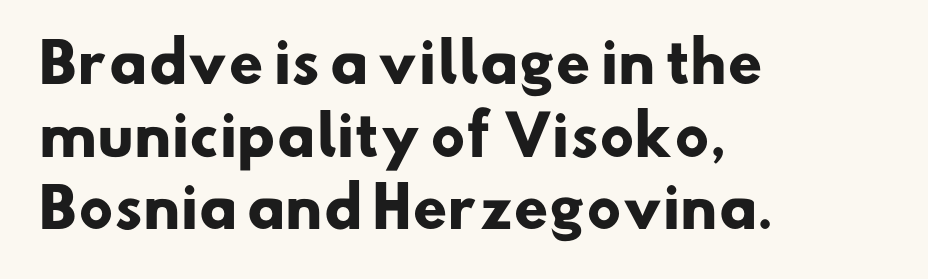
{"serif": "no", "bold": "yes", "weight": "heavy", "width": "normal", "stroke_contrast": "low", "x_height": "small", "monospaced": "no", "underline": "no", "align": "left", "line_spacing": "normal", "line_spacing_ratio": 1.32, "letter_spacing": "normal", "letter_spacing_em": 0.0, "glyph_px": 55}
